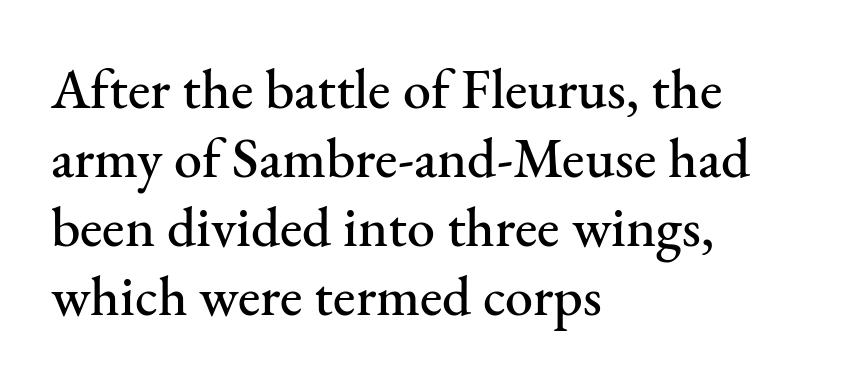
The font family rendered here belongs to the serif group. The words here are not underlined. Is this a fixed-width face? No — the glyphs have proportional, varying widths. In CSS terms this would be text-align: left. Characters remain perfectly vertical along every line.
